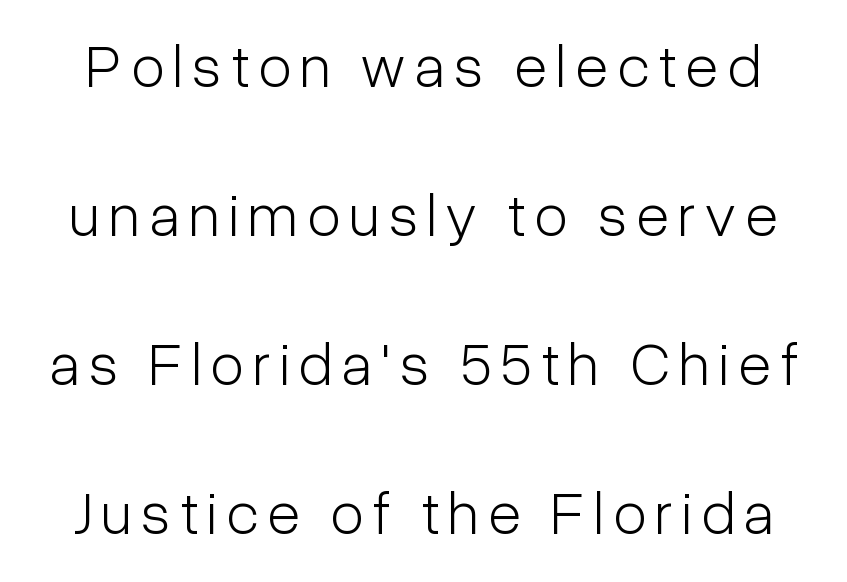
What kind of face is this? One without serifs — a sans. Anything drawn beneath the words? Only blank space. The letters advance in unequal steps, a hallmark of proportional type. The letters look calm and open, with moderate or lighter stems. Nope, not italic — everything's standing straight. A great deal of white space separates one row of letters from the next.
